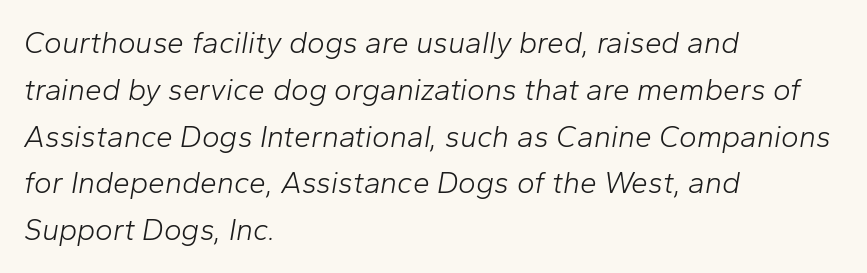
Reading down the block, your eye returns to a fixed left position each line. A typesetter would call this proportional, since set widths differ per character. No chunkiness to these letters — they're not bold. Between one letter and the next there's only the usual sliver of space. Quick note: italic. Whoever set this chose a conventional vertical rhythm.
